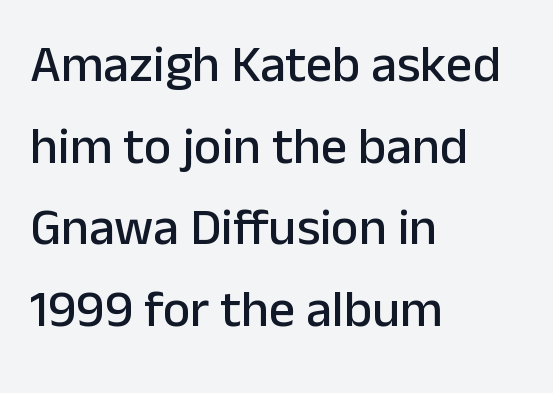
The image shows 52 px sans-serif type, upright; set left-aligned, normal line spacing (1.57x), normal letter spacing, not underlined; low stroke contrast and a medium x-height.
